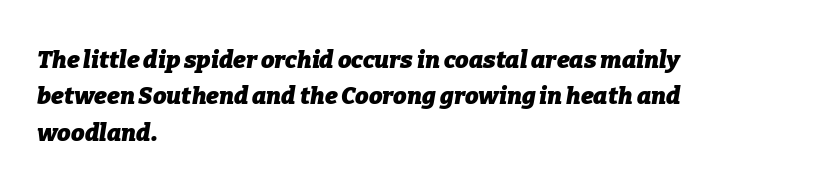
{"italic": "yes", "lean": "right", "slant_degrees": 9, "bold": "yes", "underline": "no", "align": "left", "line_spacing": "normal", "line_spacing_ratio": 1.52, "letter_spacing": "normal", "letter_spacing_em": 0.0, "glyph_px": 24}
